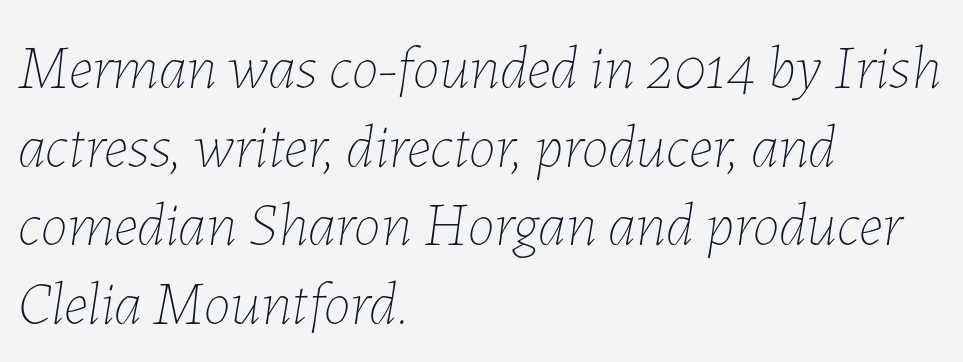
Q: Is the text bold? A: No.
Q: Is the text italic (slanted)? A: Yes, it leans right by about 7 degrees.
Q: Is the text underlined? A: No.
Q: How is the paragraph aligned? A: Left-aligned.
Q: Is the spacing between letters normal or unusually wide? A: Normal.
Q: Is the spacing between lines tight, normal or loose? A: Normal.
Q: Width (condensed, normal, or wide)? A: Normal.
Q: Stroke contrast? A: Low.
Q: x-height? A: Medium.
Q: Monospaced? A: No.
